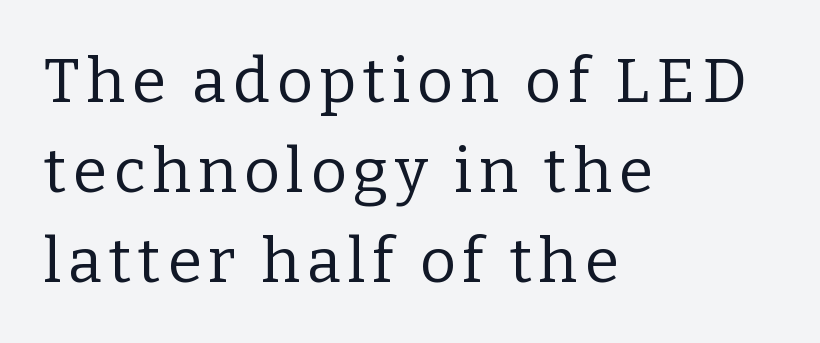
{"serif": "yes", "italic": "no", "bold": "no", "weight": "regular", "width": "normal", "stroke_contrast": "low", "x_height": "medium", "monospaced": "no", "underline": "no", "align": "left", "line_spacing": "normal", "line_spacing_ratio": 1.45, "glyph_px": 62}
